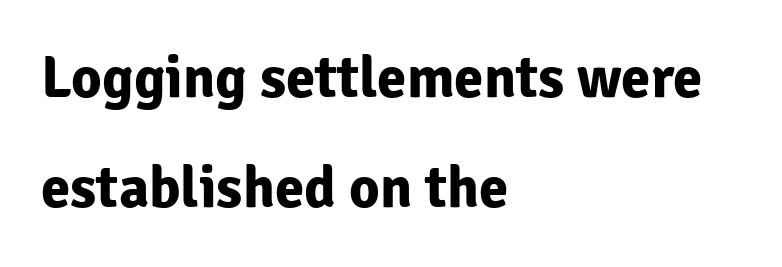
Q: Is the text bold? A: Yes.
Q: Is the text italic (slanted)? A: No, it is upright.
Q: Is the typeface a serif or a sans-serif typeface? A: Sans-serif.
Q: Is the text underlined? A: No.
Q: How is the paragraph aligned? A: Left-aligned.
Q: Is the spacing between letters normal or unusually wide? A: Normal.
Q: Width (condensed, normal, or wide)? A: Normal.
Q: Stroke contrast? A: Low.
Q: x-height? A: Medium.
Q: Monospaced? A: No.
